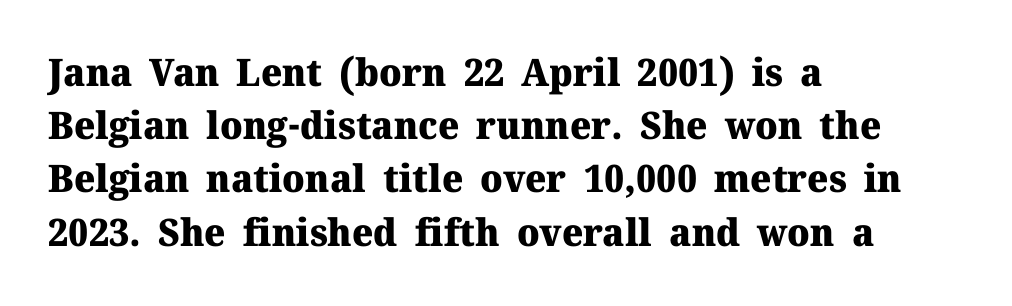
The image shows 38 px heavy serif type, upright; set left-aligned, normal line spacing (1.4x), normal letter spacing, not underlined; medium stroke contrast and a medium x-height.
